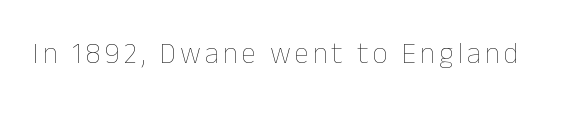
Rule under the text: the space is simply empty. Every character sits straight up, as roman type does. Letters have the restrained weight of plain body copy at most. Spacing verdict: proportional, widths tailored to each character.
